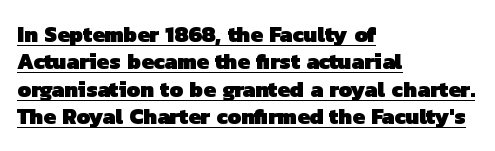
The image shows 22 px bold type; set left-aligned, normal line spacing (1.25x), normal letter spacing, underlined.
